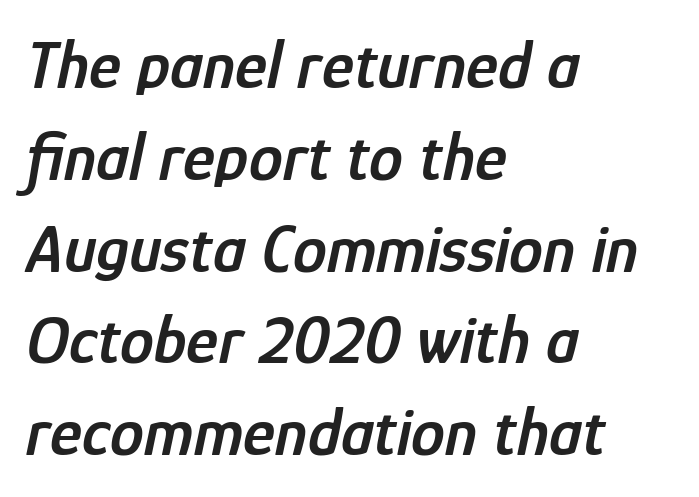
The image shows 68 px semibold, condensed type, italic (leaning right); set left-aligned, normal line spacing (1.35x), normal letter spacing, not underlined; low stroke contrast and a medium x-height.
